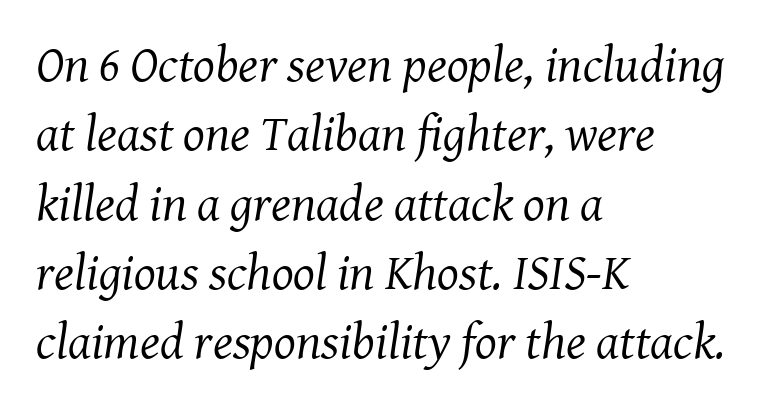
The image shows 51 px regular-weight serif type, italic (leaning right); set left-aligned, normal line spacing (1.36x), normal letter spacing, not underlined; medium stroke contrast and a medium x-height.
